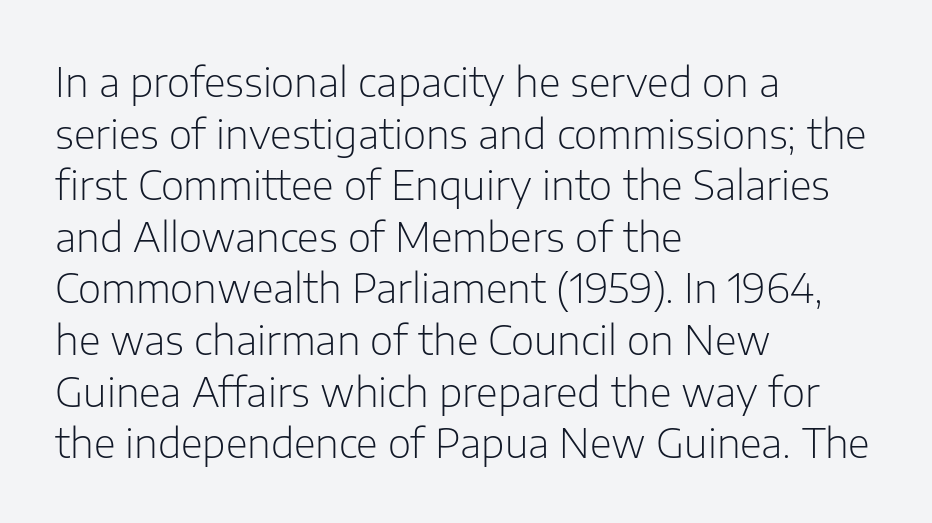
Q: Is the text bold? A: No.
Q: Is the text italic (slanted)? A: No, it is upright.
Q: Is the typeface a serif or a sans-serif typeface? A: Sans-serif.
Q: Is the text underlined? A: No.
Q: How is the paragraph aligned? A: Left-aligned.
Q: Is the spacing between letters normal or unusually wide? A: Normal.
Q: Is the spacing between lines tight, normal or loose? A: Normal.
Q: Width (condensed, normal, or wide)? A: Normal.
Q: Stroke contrast? A: Low.
Q: x-height? A: Medium.
Q: Monospaced? A: No.
